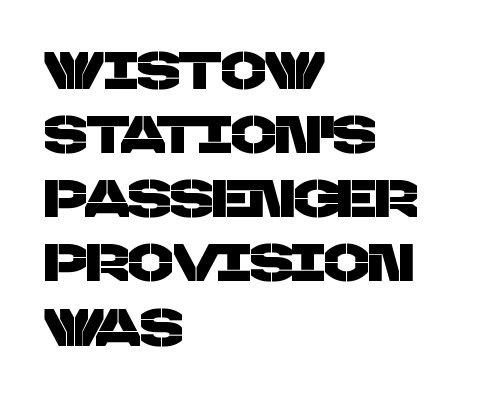
Check the space under the baseline: it is left empty. The text was rendered using a sans face with plain stroke endings. In terms of letterspacing, this is plain default setting. The rendering uses natural spacing where letterforms have individual widths. Notice how the passage keeps a crisp vertical edge on the left only.
